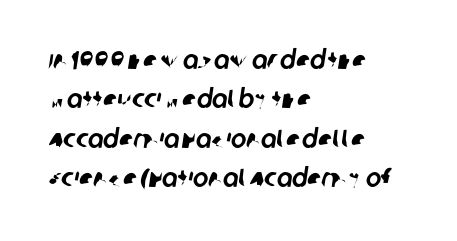
The image shows 26 px text type; set left-aligned, normal line spacing (1.51x), normal letter spacing, not underlined.
